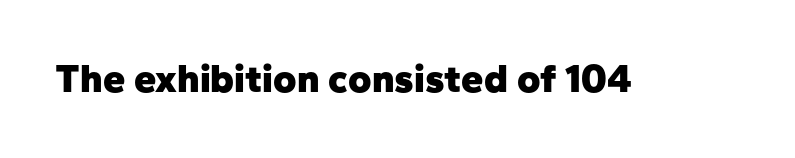
Q: Is the text bold? A: Yes.
Q: Is the text italic (slanted)? A: No, it is upright.
Q: Is the typeface a serif or a sans-serif typeface? A: Sans-serif.
Q: Is the text underlined? A: No.
Q: Is the spacing between letters normal or unusually wide? A: Normal.
Q: Width (condensed, normal, or wide)? A: Normal.
Q: Stroke contrast? A: Low.
Q: x-height? A: Medium.
Q: Monospaced? A: No.
